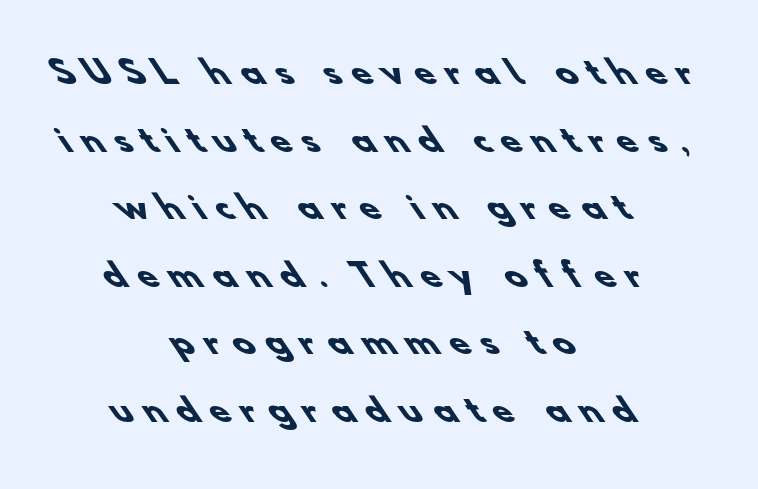
{"serif": "no", "bold": "yes", "weight": "heavy", "width": "normal", "stroke_contrast": "low", "x_height": "small", "monospaced": "no", "underline": "no", "align": "center", "line_spacing": "loose", "line_spacing_ratio": 2.11, "letter_spacing": "wide", "letter_spacing_em": 0.37, "glyph_px": 32}
